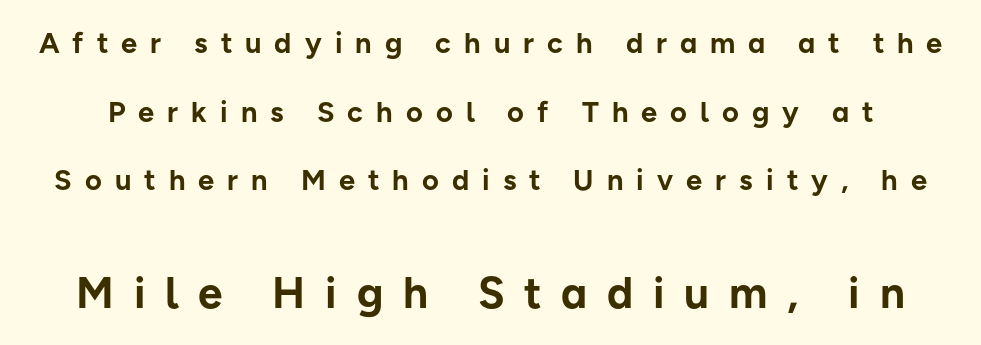
Q: Is the text bold? A: Yes.
Q: Is the text italic (slanted)? A: No, it is upright.
Q: Is the typeface a serif or a sans-serif typeface? A: Sans-serif.
Q: Is the text underlined? A: No.
Q: Is the spacing between letters normal or unusually wide? A: Unusually wide.
Q: Is the spacing between lines tight, normal or loose? A: Loose.
Q: Which block of text is set in a larger size, the first (top) or the second (bottom)? A: The second (bottom) one.
Q: Width (condensed, normal, or wide)? A: Normal.
Q: Stroke contrast? A: Low.
Q: x-height? A: Medium.
Q: Monospaced? A: No.
